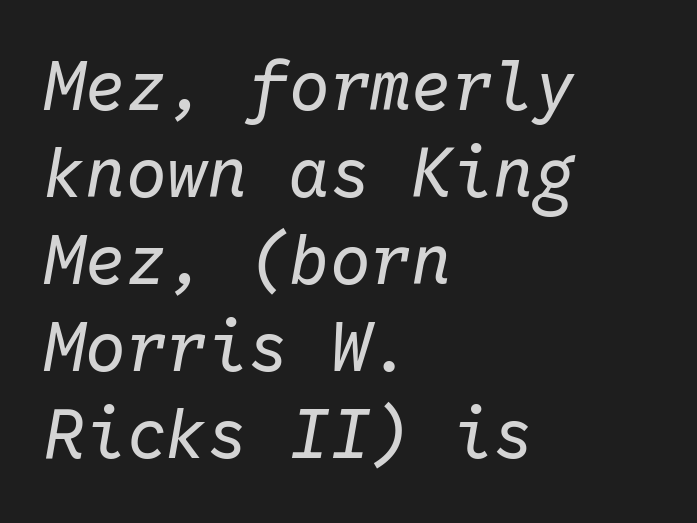
Q: Is the text bold? A: No.
Q: Is the text italic (slanted)? A: Yes, it leans right by about 10 degrees.
Q: Is the text underlined? A: No.
Q: How is the paragraph aligned? A: Left-aligned.
Q: Is the spacing between letters normal or unusually wide? A: Normal.
Q: Is the spacing between lines tight, normal or loose? A: Normal.
Q: Width (condensed, normal, or wide)? A: Normal.
Q: Stroke contrast? A: Low.
Q: x-height? A: Medium.
Q: Monospaced? A: Yes.
